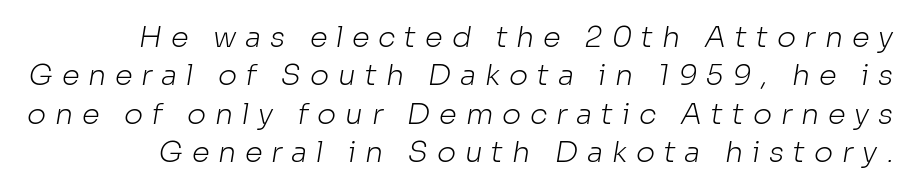
Each letter keeps its own natural width here, so spacing adapts to shape. To sum up the face: it is a sans, with no serifs. Caption: expanded tracking, letters set apart. The space beneath each line is pristine and unruled.
